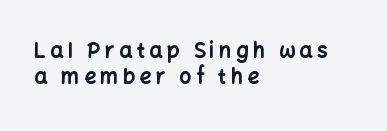
Q: Is the text bold? A: Yes.
Q: Is the text italic (slanted)? A: No, it is upright.
Q: Is the text underlined? A: No.
Q: How is the paragraph aligned? A: Left-aligned.
Q: Is the spacing between letters normal or unusually wide? A: Unusually wide.
